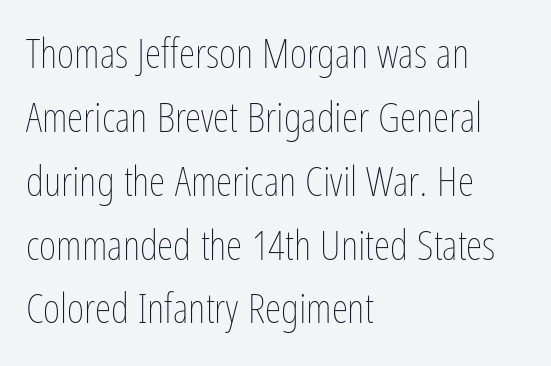
The strokes carry an ordinary text weight at most. You can tell it's not italic because the verticals are truly vertical. This rendering leaves character spacing at its baseline value. Here the designer chose a conventional face with non-uniform glyph widths.
